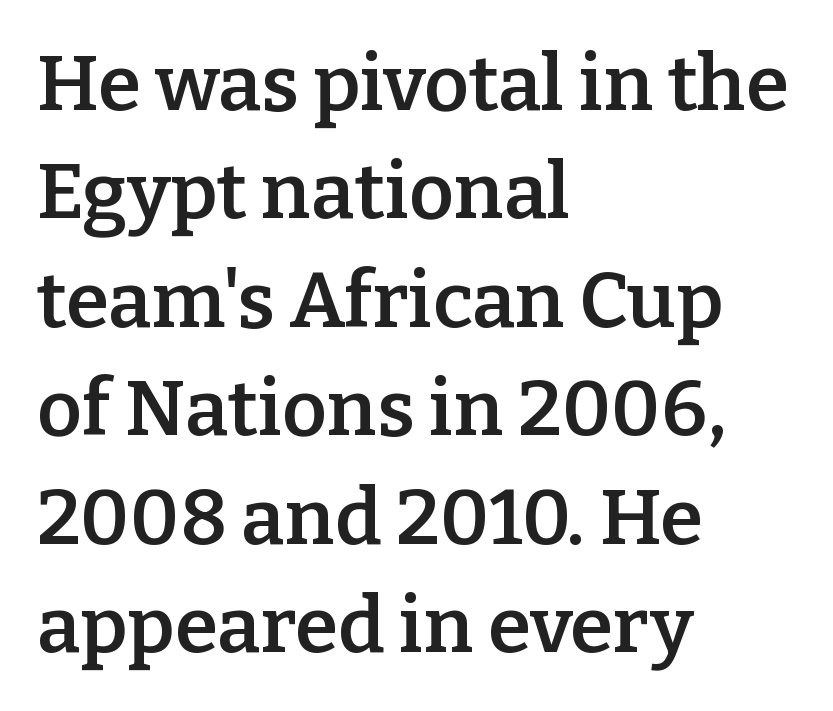
The image shows 78 px semibold serif type, upright; set left-aligned, normal line spacing (1.39x), normal letter spacing, not underlined; low stroke contrast and a medium x-height.
